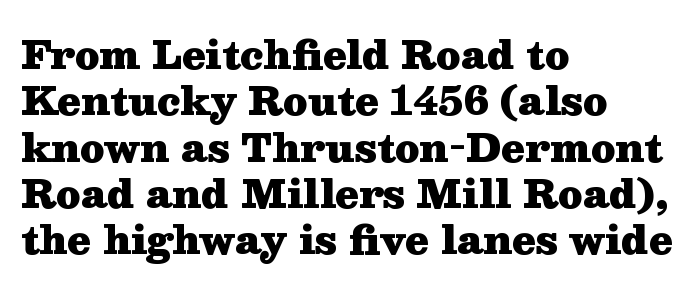
{"serif": "yes", "italic": "no", "bold": "yes", "weight": "heavy", "width": "wide", "stroke_contrast": "medium", "x_height": "medium", "monospaced": "no", "underline": "no", "align": "left", "line_spacing_ratio": 1.22, "letter_spacing": "normal", "letter_spacing_em": 0.0, "glyph_px": 38}
